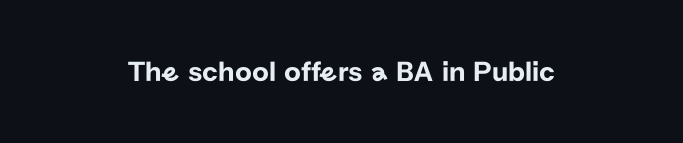
The image shows 29 px sans-serif type, upright; set centered, normal letter spacing, not underlined; low stroke contrast and a medium x-height.
